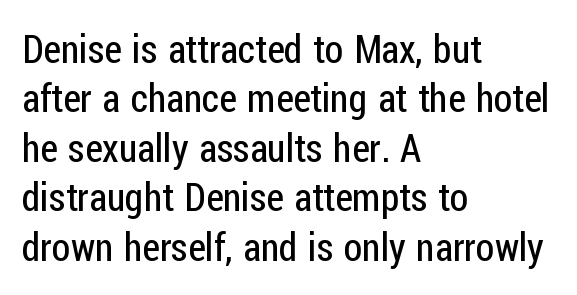
{"serif": "no", "italic": "no", "bold": "no", "weight": "regular", "width": "condensed", "stroke_contrast": "low", "x_height": "medium", "monospaced": "no", "underline": "no", "align": "left", "line_spacing": "normal", "line_spacing_ratio": 1.3, "letter_spacing": "normal", "letter_spacing_em": 0.0, "glyph_px": 38}
